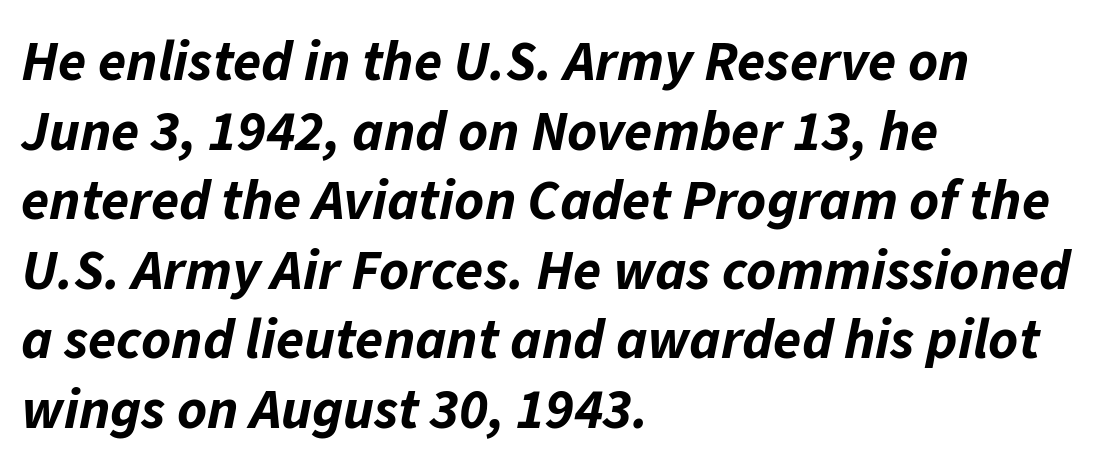
The image shows 57 px bold type, italic (leaning right); set left-aligned, line spacing 1.22x, normal letter spacing, not underlined; low stroke contrast and a medium x-height.
